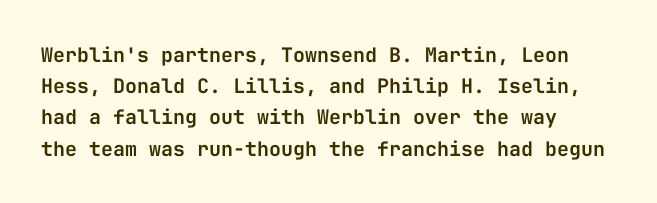
{"italic": "no", "underline": "no", "align": "left", "line_spacing": "normal", "line_spacing_ratio": 1.56, "letter_spacing": "normal", "letter_spacing_em": 0.0, "glyph_px": 20}
